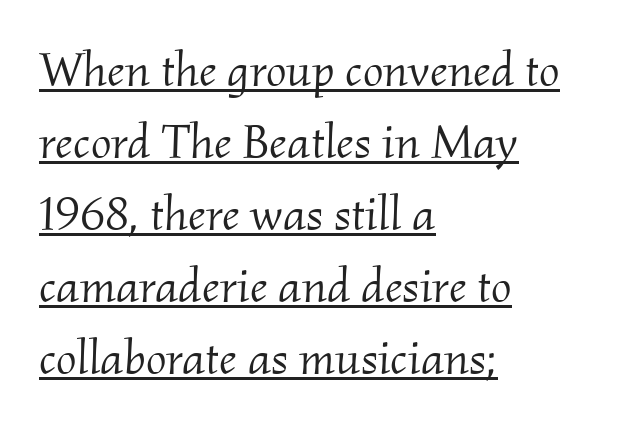
{"serif": "yes", "italic": "yes", "lean": "right", "slant_degrees": 2, "bold": "no", "weight": "light", "width": "normal", "stroke_contrast": "medium", "x_height": "small", "monospaced": "no", "underline": "yes", "align": "left", "line_spacing": "normal", "line_spacing_ratio": 1.47, "letter_spacing": "normal", "letter_spacing_em": 0.0, "glyph_px": 49}
